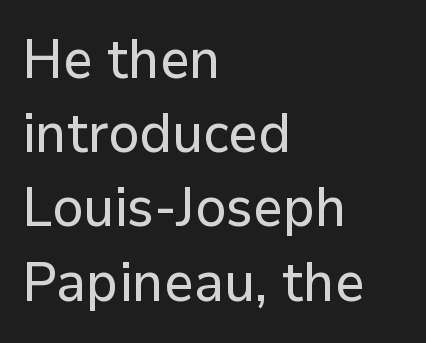
These lines are rendered in a variable-pitch font. The strip under each line holds only bare page. A student would call this left alignment; a typographer would say flush left, rag right. A roman cut, with each character standing at attention. Spacing between characters is what you'd get straight out of the box. The rendering shows plain stroke endings on the letterforms — a sans-serif design.
